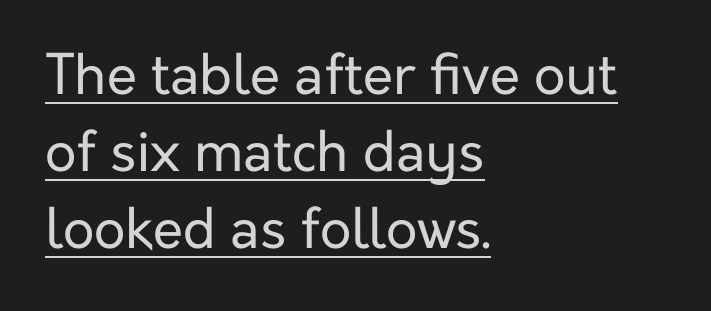
Q: Is the text bold? A: No.
Q: Is the text italic (slanted)? A: No, it is upright.
Q: Is the typeface a serif or a sans-serif typeface? A: Sans-serif.
Q: Is the text underlined? A: Yes.
Q: How is the paragraph aligned? A: Left-aligned.
Q: Is the spacing between letters normal or unusually wide? A: Normal.
Q: Is the spacing between lines tight, normal or loose? A: Normal.
Q: Width (condensed, normal, or wide)? A: Normal.
Q: Stroke contrast? A: Low.
Q: x-height? A: Medium.
Q: Monospaced? A: No.
